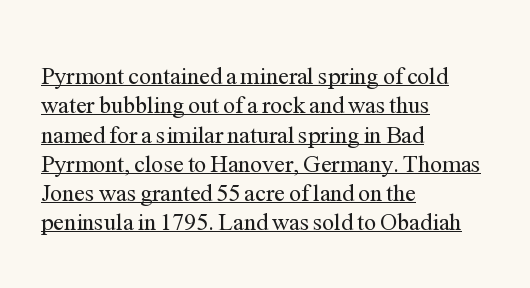
The image shows 24 px text type, upright; set left-aligned, line spacing 1.22x, normal letter spacing, underlined.
